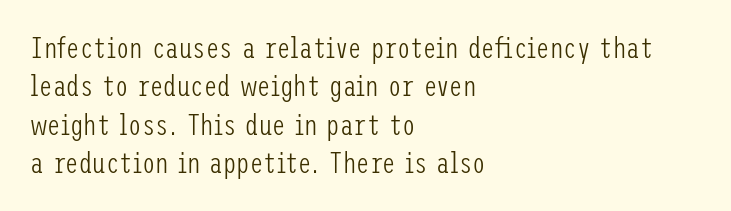
The image shows 30 px light, condensed sans-serif type, upright; set left-aligned, normal line spacing (1.28x), normal letter spacing, not underlined; low stroke contrast and a medium x-height.
